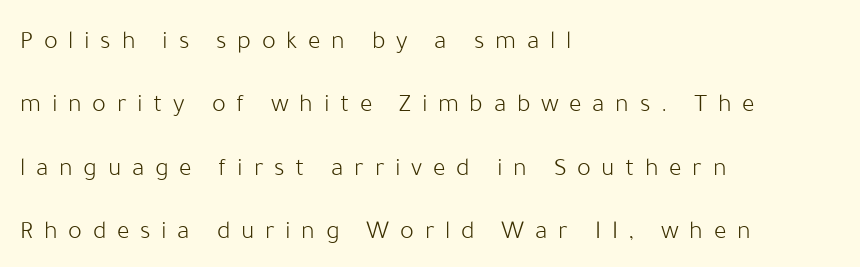
{"italic": "no", "bold": "no", "underline": "no", "align": "left", "line_spacing": "loose", "line_spacing_ratio": 2.44, "letter_spacing": "wide", "letter_spacing_em": 0.41, "glyph_px": 26}
